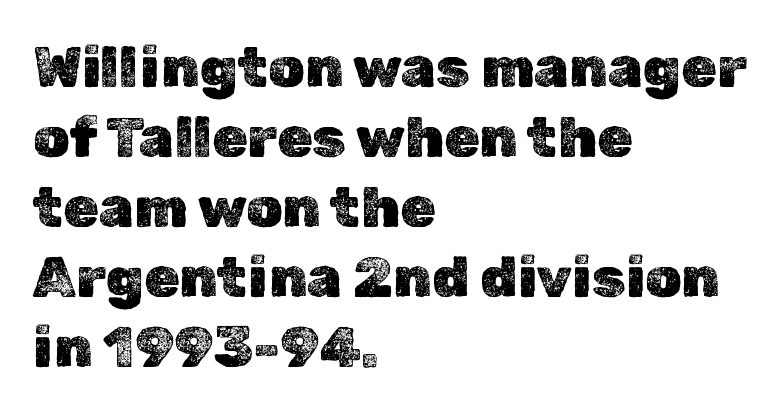
The face used here is proportionally spaced, like ordinary book or web type. The paragraph has a hard left edge and a soft right edge. Words float on clear page, feet unadorned. A typesetter would call this zero additional tracking. Posture: straight, roman, zero tilt.
